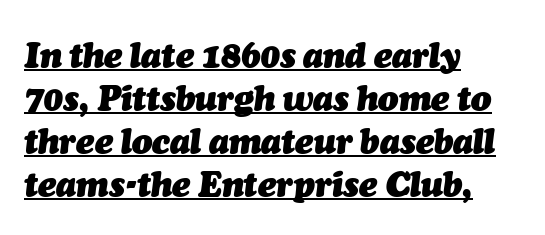
Q: Is the text bold? A: Yes.
Q: Is the text italic (slanted)? A: Yes, it leans right by about 7 degrees.
Q: Is the text underlined? A: Yes.
Q: How is the paragraph aligned? A: Left-aligned.
Q: Is the spacing between letters normal or unusually wide? A: Normal.
Q: Is the spacing between lines tight, normal or loose? A: Normal.
Q: Width (condensed, normal, or wide)? A: Normal.
Q: Stroke contrast? A: Medium.
Q: x-height? A: Medium.
Q: Monospaced? A: No.
